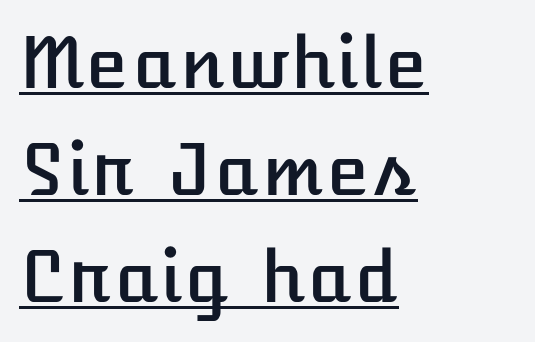
{"italic": "no", "width": "normal", "stroke_contrast": "low", "x_height": "medium", "underline": "yes", "align": "left", "line_spacing": "normal", "line_spacing_ratio": 1.53, "letter_spacing": "normal", "letter_spacing_em": 0.0, "glyph_px": 70}
